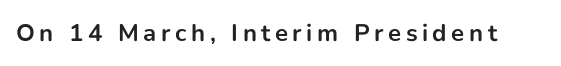
I'd describe the lettering as bold — thick and assertive. Quick note: underline off. It's the straight-up-and-down kind of type.
